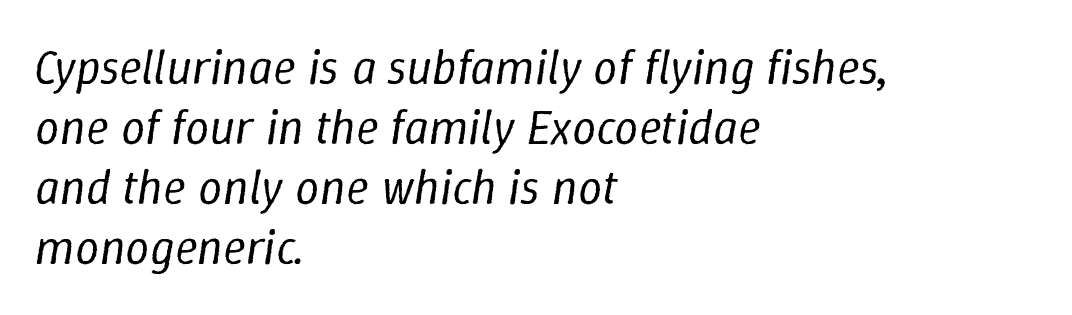
Whoever set this chose a conventional vertical rhythm. Just letters on the line, the space beneath them empty. Tracking value appears to be zero — textbook default spacing. Slanted lettering throughout. A light-to-regular cut is what we see here.
